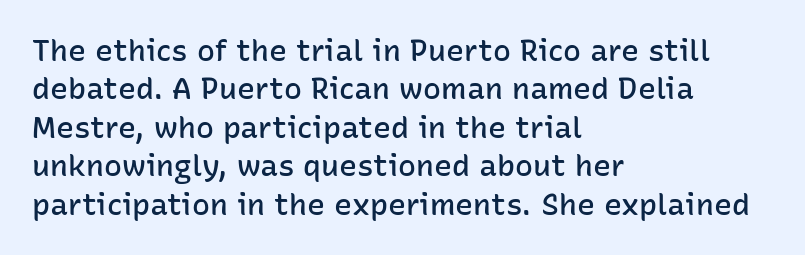
The image shows 30 px semibold sans-serif type, upright; set left-aligned, normal line spacing (1.28x), normal letter spacing, not underlined; low stroke contrast and a medium x-height.
